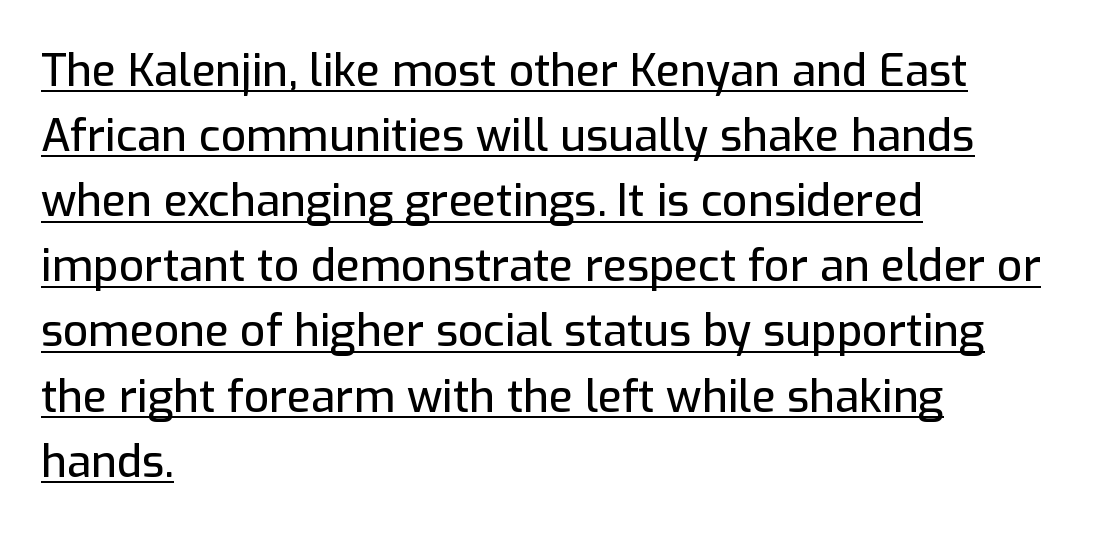
The image shows 44 px sans-serif type, upright; set left-aligned, normal line spacing (1.48x), normal letter spacing, underlined; low stroke contrast and a medium x-height.
